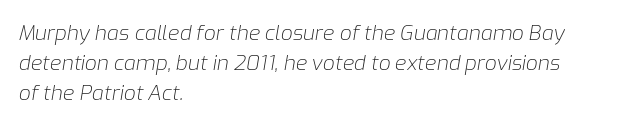
The image shows 21 px text type, italic (leaning right); set left-aligned, normal line spacing (1.42x), normal letter spacing, not underlined.
